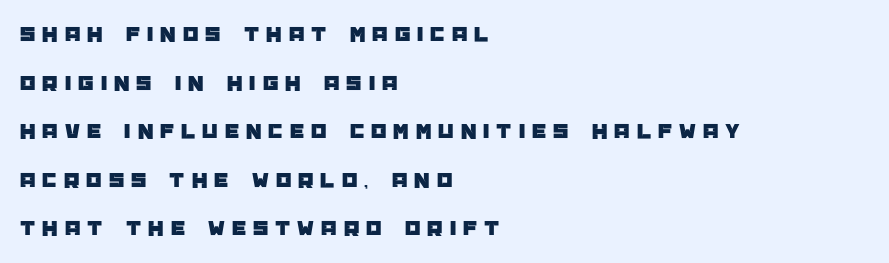
Q: Is the text italic (slanted)? A: No, it is upright.
Q: Is the text underlined? A: No.
Q: How is the paragraph aligned? A: Left-aligned.
Q: Is the spacing between letters normal or unusually wide? A: Unusually wide.
Q: Is the spacing between lines tight, normal or loose? A: Loose.
